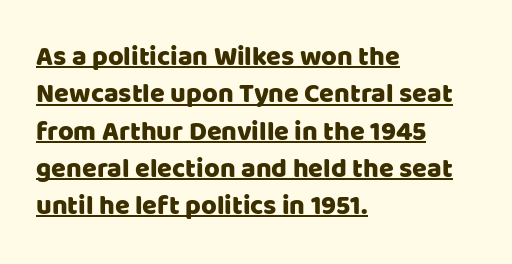
The image shows 27 px text type, upright; set left-aligned, normal line spacing (1.38x), normal letter spacing, underlined.
